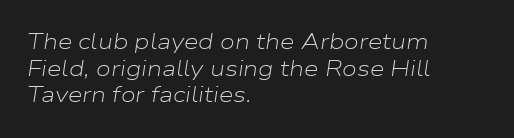
The image shows 21 px text type, italic (leaning right); set left-aligned, normal line spacing (1.27x), normal letter spacing, not underlined.
